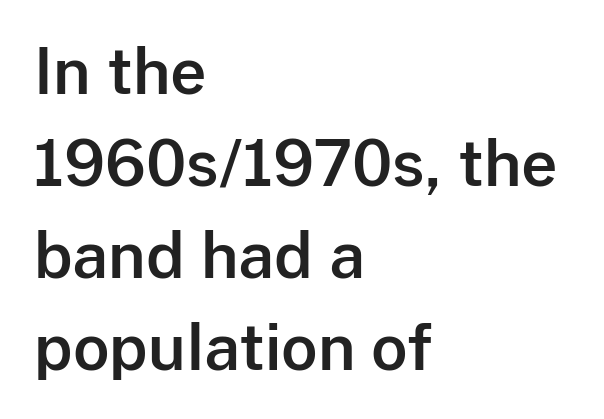
The image shows 63 px sans-serif type, upright; set left-aligned, normal line spacing (1.46x), normal letter spacing, not underlined; low stroke contrast and a medium x-height.
